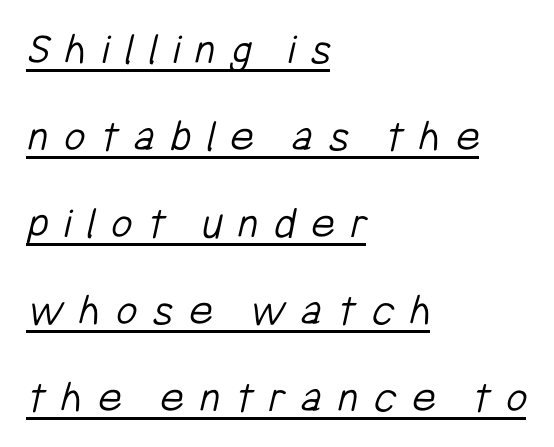
{"serif": "no", "bold": "no", "weight": "light", "width": "condensed", "stroke_contrast": "low", "x_height": "medium", "monospaced": "no", "underline": "yes", "align": "left", "line_spacing_ratio": 1.89, "letter_spacing": "wide", "letter_spacing_em": 0.34, "glyph_px": 46}
